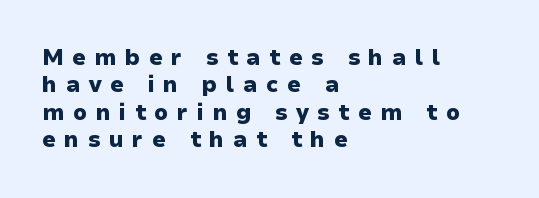
The lines sit at an ordinary, default distance from one another. The words here are not underlined. The horizontal fit of the characters is loose and conspicuously gappy. Is there any slant? The stems are plumb.
